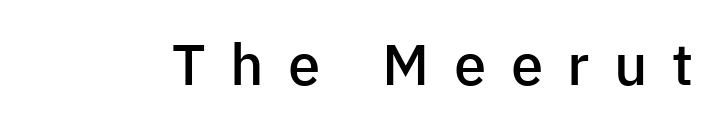
How heavy is the stroke? Medium-heavy — a semibold, shy of bold. The baseline area is clear. Nope, not italic — everything's standing straight. This sample uses expanded letter spacing, leaving extra air between glyphs.
